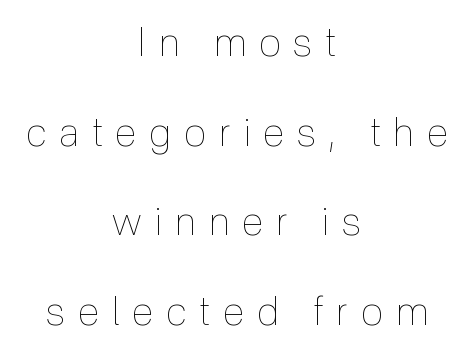
The image shows 40 px thin, condensed type, upright; set centered, loose line spacing (2.24x), unusually wide letter spacing (+0.33 em), not underlined; a medium x-height.
